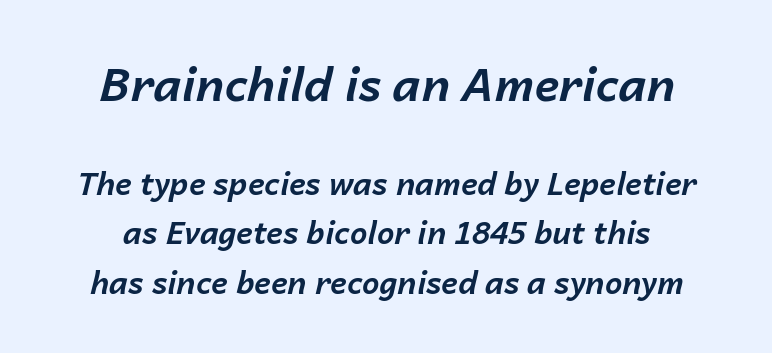
The glyphs are unaccompanied by any horizontal stroke below them. Posture: slanted. Plenty of ink on the page — the face is bold. Leading matches the norm, producing a regular column. Here the designer chose a conventional face with non-uniform glyph widths.
